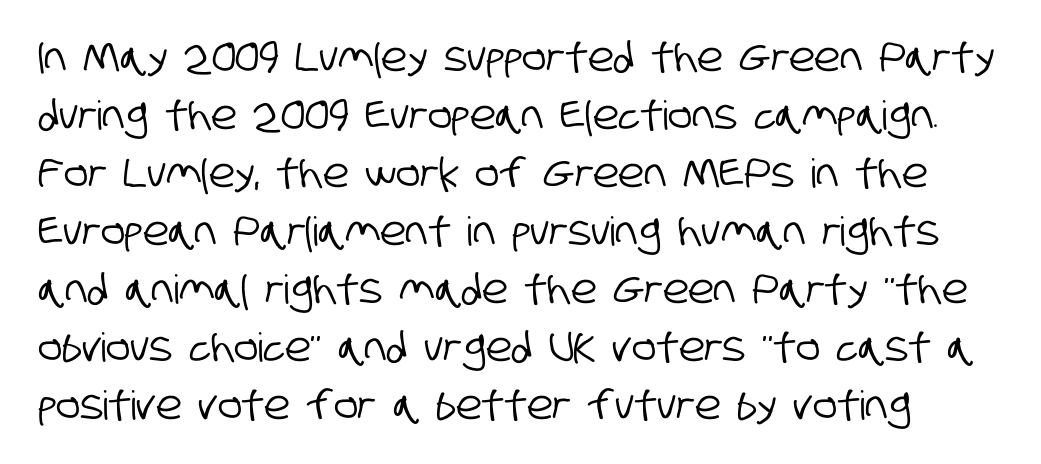
The image shows 40 px condensed sans-serif type; set normal line spacing (1.45x), normal letter spacing, not underlined; low stroke contrast and a large x-height.
